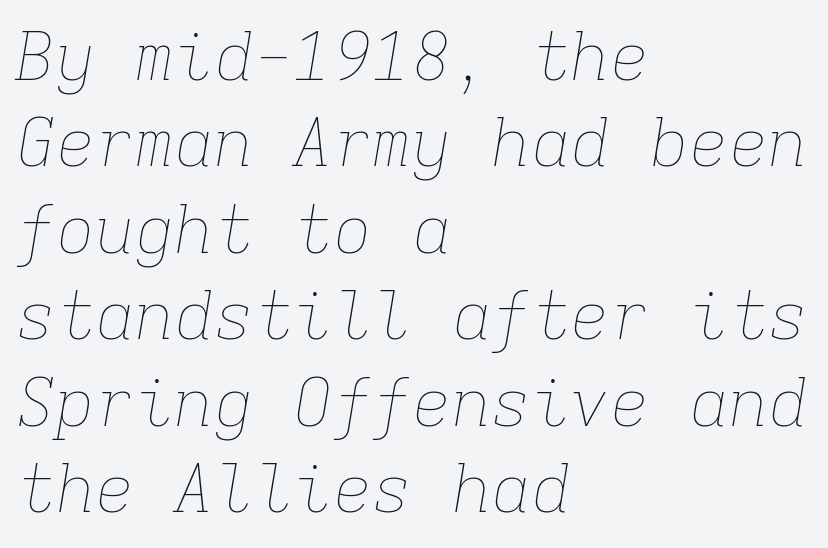
The line-height multiplier appears to be the usual default. The letters march in equal steps, a hallmark of fixed-pitch type. Quick note: italic. In terms of letterspacing, this is plain default setting. Teacher's note: observe the even left margin — that is flush-left alignment. Nobody drew a line under any word here.
